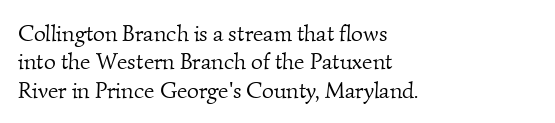
Q: Is the text bold? A: No.
Q: Is the text underlined? A: No.
Q: How is the paragraph aligned? A: Left-aligned.
Q: Is the spacing between letters normal or unusually wide? A: Normal.
